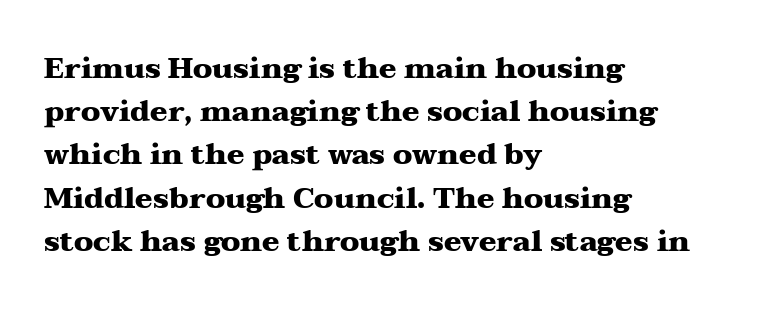
Q: Is the text bold? A: Yes.
Q: Is the text italic (slanted)? A: No, it is upright.
Q: Is the typeface a serif or a sans-serif typeface? A: Serif.
Q: Is the text underlined? A: No.
Q: How is the paragraph aligned? A: Left-aligned.
Q: Is the spacing between letters normal or unusually wide? A: Normal.
Q: Is the spacing between lines tight, normal or loose? A: Normal.
Q: Width (condensed, normal, or wide)? A: Wide.
Q: Stroke contrast? A: Medium.
Q: x-height? A: Medium.
Q: Monospaced? A: No.
